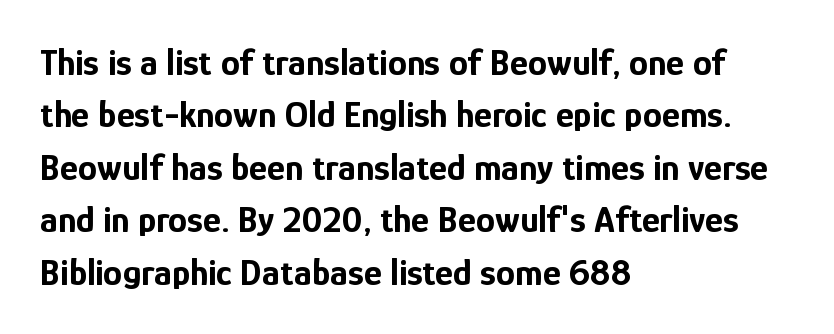
Posture: upright roman. If you measured baseline to baseline, you'd find a middling distance. The letters advance in unequal steps, a hallmark of proportional type. Glance below the letters and you will spot only blank space. Weight check: bold — yes, fully. The passage is arranged the way most books set body copy — flush left.
